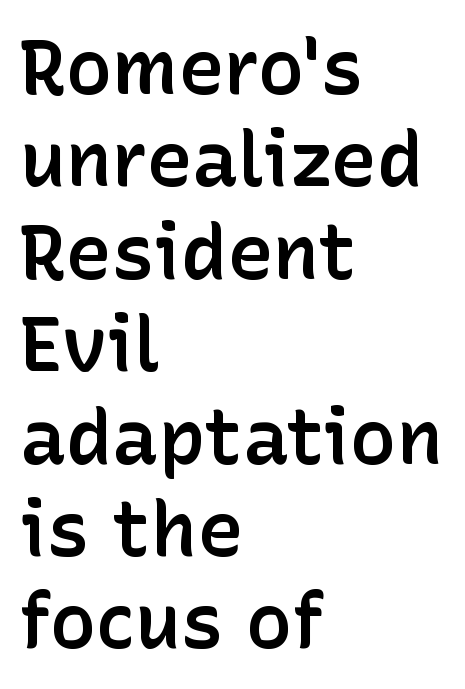
The image shows 77 px semibold sans-serif type, upright; set left-aligned, line spacing 1.2x, normal letter spacing, not underlined; low stroke contrast and a medium x-height.
